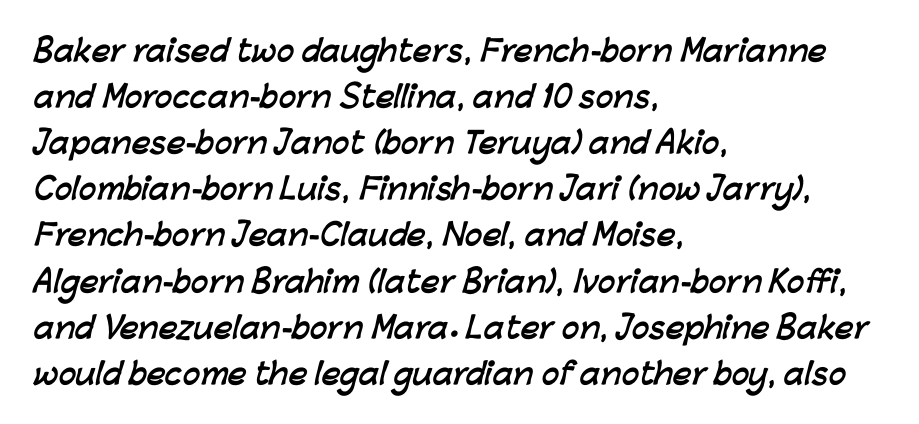
Q: Is the text bold? A: Yes.
Q: Is the typeface a serif or a sans-serif typeface? A: Sans-serif.
Q: Is the text underlined? A: No.
Q: How is the paragraph aligned? A: Left-aligned.
Q: Is the spacing between letters normal or unusually wide? A: Normal.
Q: Is the spacing between lines tight, normal or loose? A: Normal.
Q: Width (condensed, normal, or wide)? A: Normal.
Q: Stroke contrast? A: Low.
Q: x-height? A: Medium.
Q: Monospaced? A: No.
